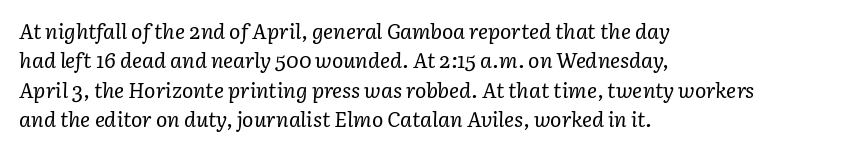
The image shows 21 px text type, italic (leaning right); set left-aligned, normal line spacing (1.4x), normal letter spacing, not underlined.
